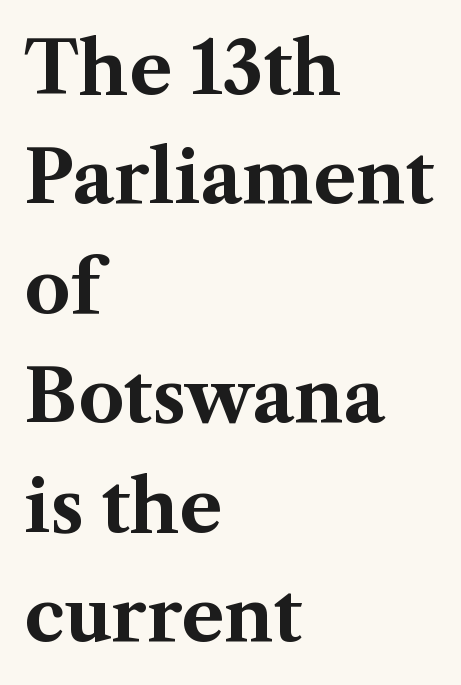
The image shows 72 px bold serif type, upright; set left-aligned, normal line spacing (1.52x), normal letter spacing, not underlined; medium stroke contrast and a medium x-height.
